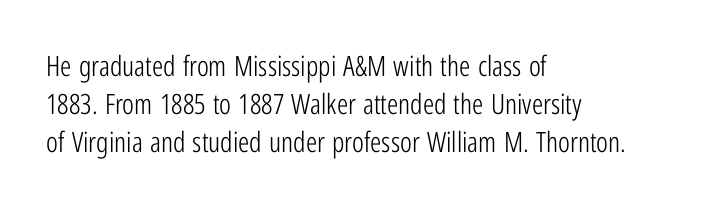
{"serif": "no", "italic": "no", "bold": "no", "weight": "light", "width": "condensed", "stroke_contrast": "low", "x_height": "medium", "monospaced": "no", "underline": "no", "align": "left", "line_spacing": "normal", "line_spacing_ratio": 1.36, "letter_spacing": "normal", "letter_spacing_em": 0.0, "glyph_px": 28}
